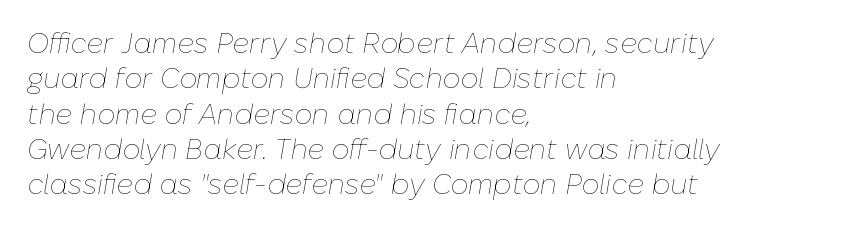
The image shows 28 px thin type, italic (leaning right); set left-aligned, normal line spacing (1.26x), normal letter spacing, not underlined; low stroke contrast and a medium x-height.
